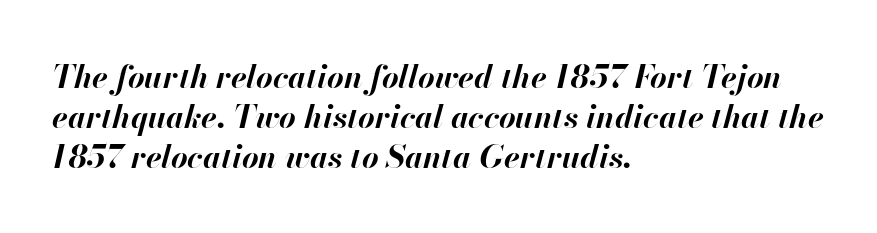
The image shows 32 px bold type, italic (leaning right); set left-aligned, normal line spacing (1.25x), normal letter spacing, not underlined; high stroke contrast and a small x-height.
